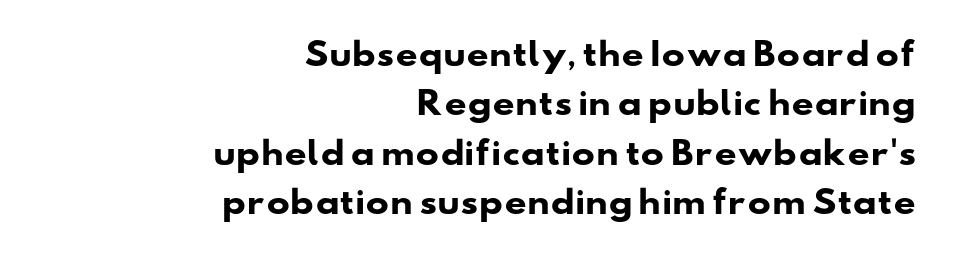
{"serif": "no", "bold": "yes", "weight": "heavy", "width": "wide", "stroke_contrast": "low", "x_height": "small", "monospaced": "no", "underline": "no", "align": "right", "line_spacing": "normal", "line_spacing_ratio": 1.59, "letter_spacing": "normal", "letter_spacing_em": 0.0, "glyph_px": 31}
